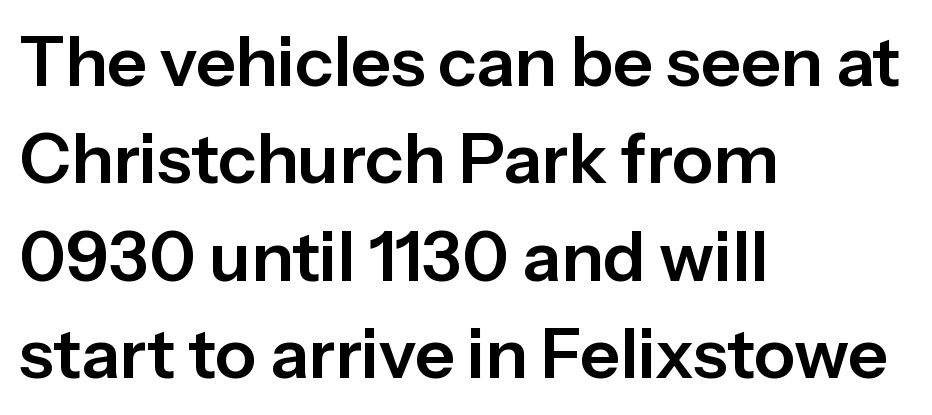
{"serif": "no", "italic": "no", "width": "normal", "stroke_contrast": "low", "x_height": "medium", "monospaced": "no", "underline": "no", "align": "left", "line_spacing": "normal", "line_spacing_ratio": 1.41, "letter_spacing": "normal", "letter_spacing_em": 0.0, "glyph_px": 69}
